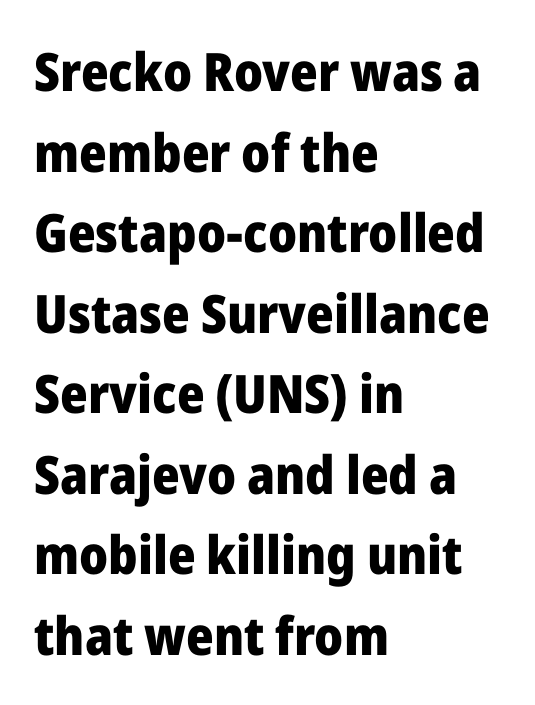
Looks like regular typesetting: each glyph gets only the width it needs. Italic? Not at all — the glyphs are vertical. Observe the ordinary spacing: letters are neighbours, not strangers. The typesetter chose a ragged-right arrangement here. Stroke terminals: plain, sans-serif. Does the leading feel generous? No, just average.
